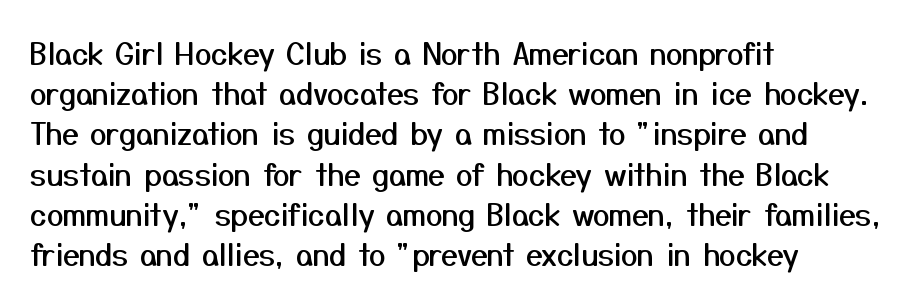
{"serif": "no", "italic": "no", "width": "normal", "stroke_contrast": "medium", "x_height": "medium", "monospaced": "no", "underline": "no", "align": "left", "line_spacing": "normal", "line_spacing_ratio": 1.34, "letter_spacing": "normal", "letter_spacing_em": 0.0, "glyph_px": 30}
